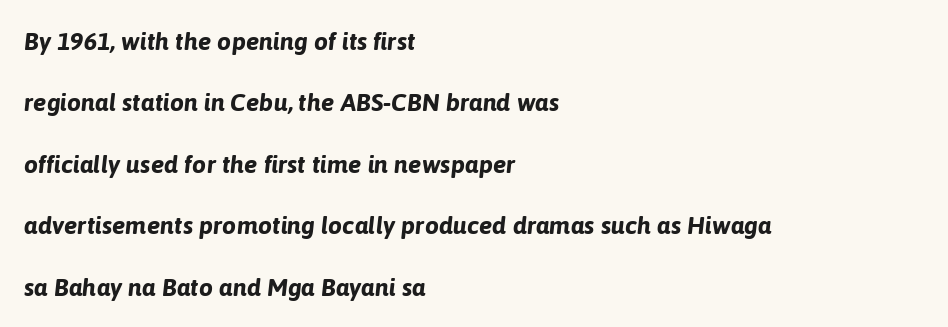
The image shows 25 px bold type, italic (leaning right); set left-aligned, loose line spacing (2.46x), normal letter spacing, not underlined.
